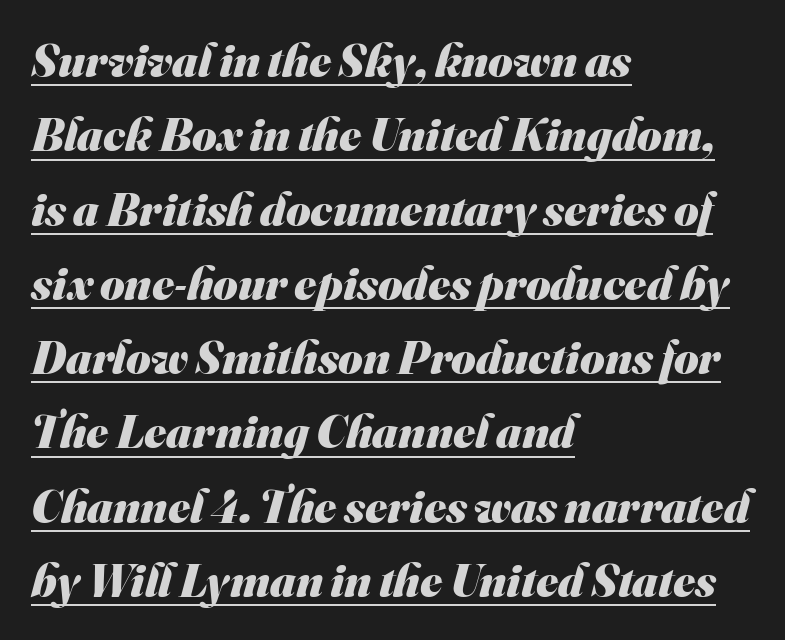
The image shows 47 px heavy sans-serif type; set left-aligned, normal line spacing (1.58x), normal letter spacing, underlined; medium stroke contrast and a small x-height.
